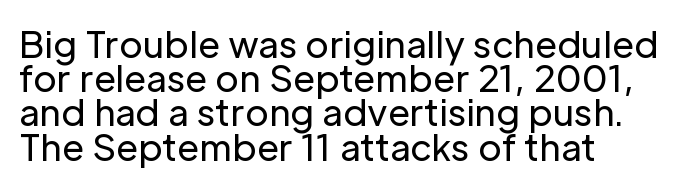
In terms of leading, this rendering errs on the cramped side. Serif or sans? Sans — the stroke terminals are bare. Caption: face not bold, strokes unweighted. Standard letterfit; no display-style spreading of the glyphs. This sample has the flowing, uneven cadence of proportional lettering. The glyphs are unaccompanied by any horizontal stroke below them.
